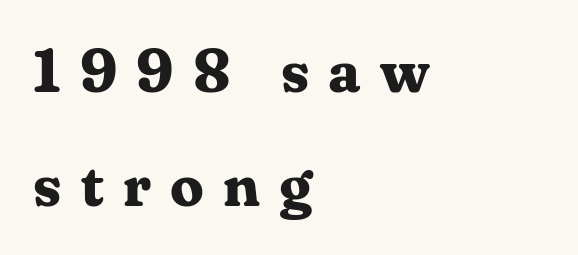
Q: Is the text bold? A: Yes.
Q: Is the text italic (slanted)? A: No, it is upright.
Q: Is the typeface a serif or a sans-serif typeface? A: Serif.
Q: Is the text underlined? A: No.
Q: How is the paragraph aligned? A: Left-aligned.
Q: Is the spacing between letters normal or unusually wide? A: Unusually wide.
Q: Is the spacing between lines tight, normal or loose? A: Loose.
Q: Width (condensed, normal, or wide)? A: Normal.
Q: Stroke contrast? A: Medium.
Q: x-height? A: Medium.
Q: Monospaced? A: No.
